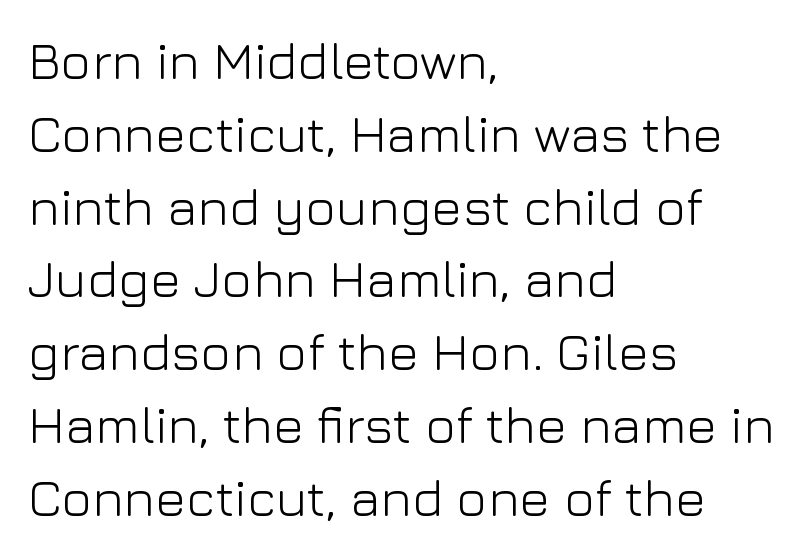
Q: Is the text bold? A: No.
Q: Is the text italic (slanted)? A: No, it is upright.
Q: Is the typeface a serif or a sans-serif typeface? A: Sans-serif.
Q: Is the text underlined? A: No.
Q: How is the paragraph aligned? A: Left-aligned.
Q: Is the spacing between letters normal or unusually wide? A: Normal.
Q: Is the spacing between lines tight, normal or loose? A: Normal.
Q: Width (condensed, normal, or wide)? A: Normal.
Q: Stroke contrast? A: Low.
Q: x-height? A: Medium.
Q: Monospaced? A: No.
